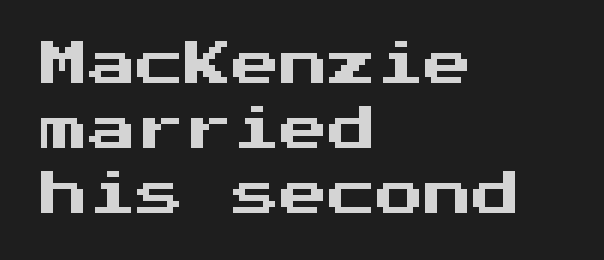
{"serif": "no", "italic": "no", "width": "normal", "stroke_contrast": "medium", "x_height": "medium", "underline": "no", "align": "left", "line_spacing": "normal", "line_spacing_ratio": 1.35, "letter_spacing": "normal", "letter_spacing_em": 0.0, "glyph_px": 48}
